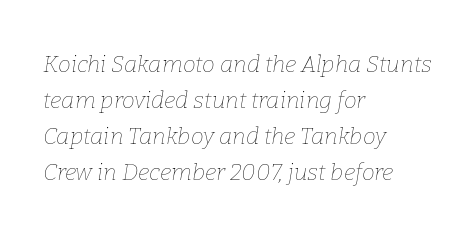
{"italic": "yes", "lean": "right", "slant_degrees": 9, "bold": "no", "underline": "no", "align": "left", "line_spacing": "normal", "line_spacing_ratio": 1.56, "letter_spacing": "normal", "letter_spacing_em": 0.0, "glyph_px": 23}
